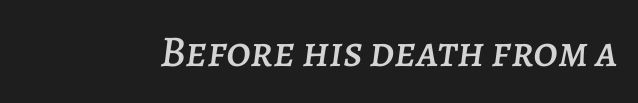
{"italic": "yes", "lean": "right", "slant_degrees": 7, "width": "normal", "stroke_contrast": "low", "x_height": "large", "monospaced": "no", "underline": "no", "letter_spacing": "normal", "letter_spacing_em": 0.0, "glyph_px": 44}
